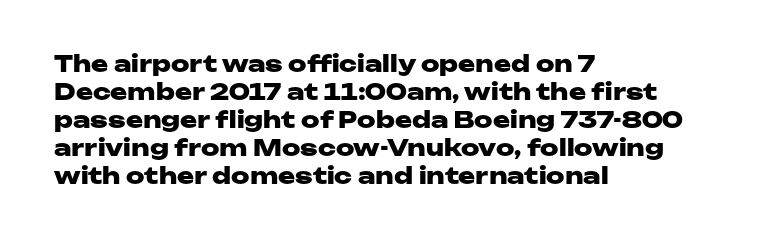
Look at the stroke-to-counter ratio: heavy, a bold. Ordinary non-slanted type is in use. The baseline area is clear. The setting favours the left margin, as ordinary paragraphs usually do. Look at the tracking — it's just the regular setting, nothing added.
